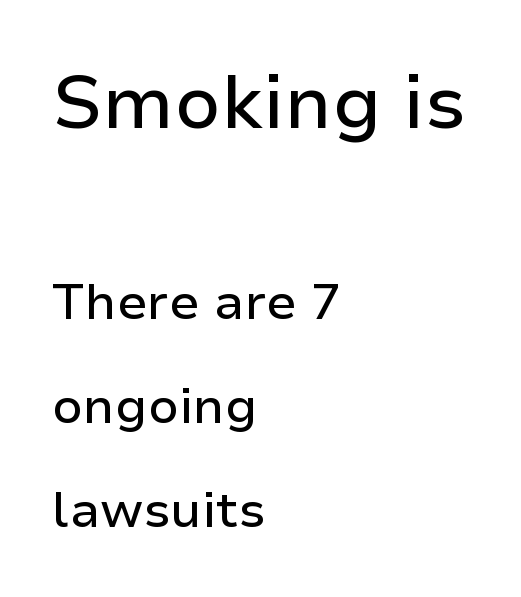
Regarding serifs, this sample does without them. If you drew a ruler down the left edge, every line would touch it. Designer's note — italics off, roman on. Has an underline been added? It has not. Airy leading. Bigger letters appear in the top chunk; the bottom chunk is reduced.
